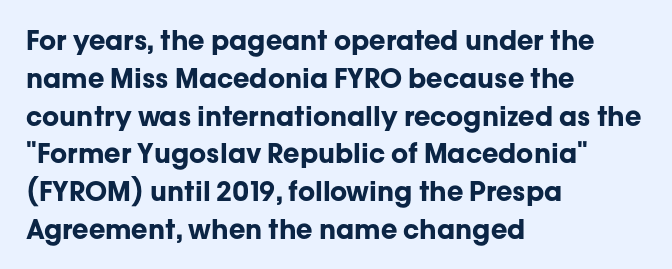
The image shows 27 px bold type, upright; set left-aligned, normal line spacing (1.4x), normal letter spacing, not underlined.
